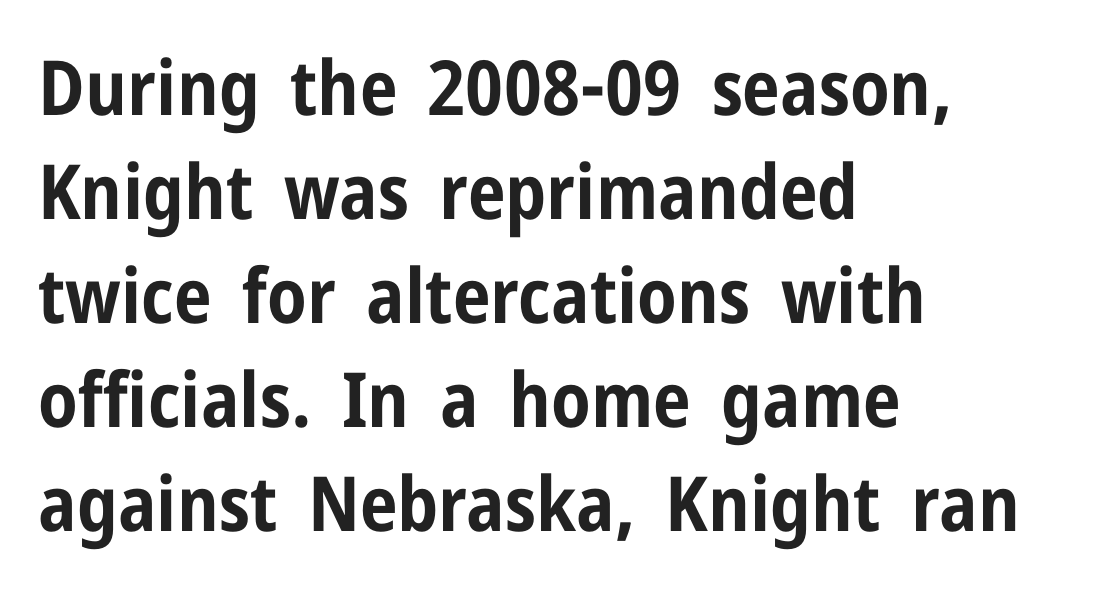
The image shows 76 px bold, condensed sans-serif type, upright; set left-aligned, normal line spacing (1.37x), normal letter spacing, not underlined; low stroke contrast and a medium x-height.
